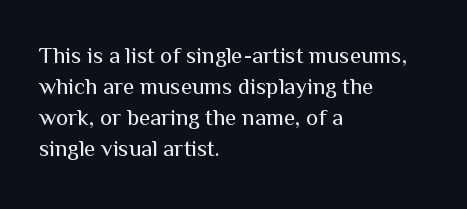
Posture: upright roman. The ragged edge is on the right, which tells us the setting is flush left. Reading down the column, the eye jumps a familiar distance to each next line. The specimen omits any rule beneath the text block's lines. The face looks like a standard text weight, possibly lighter.
